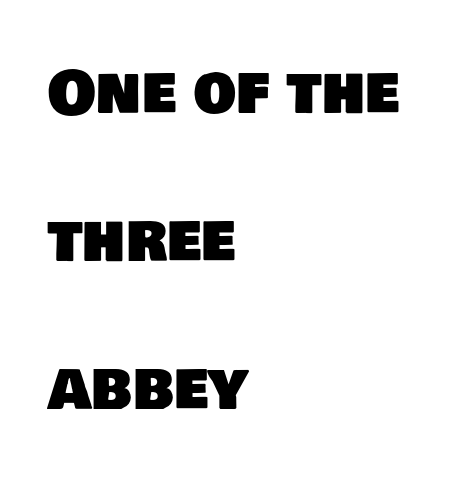
{"serif": "no", "width": "normal", "stroke_contrast": "low", "x_height": "large", "monospaced": "no", "underline": "no", "align": "left", "line_spacing": "loose", "line_spacing_ratio": 2.47, "letter_spacing": "normal", "letter_spacing_em": 0.0, "glyph_px": 60}
